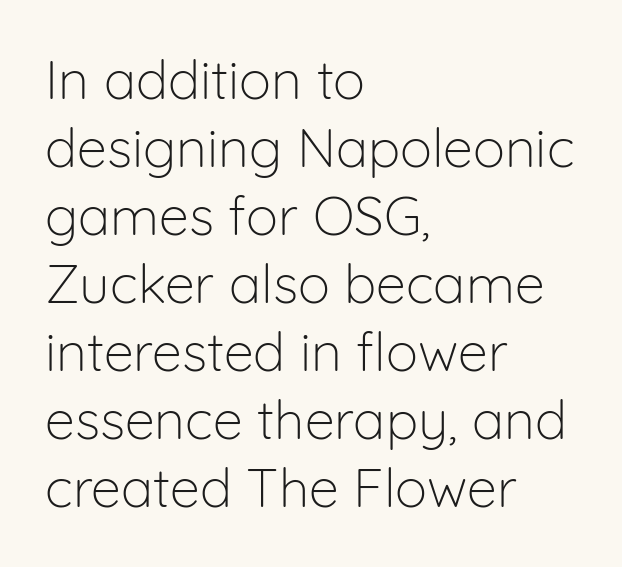
Q: Is the text bold? A: No.
Q: Is the text italic (slanted)? A: No, it is upright.
Q: Is the typeface a serif or a sans-serif typeface? A: Sans-serif.
Q: Is the text underlined? A: No.
Q: How is the paragraph aligned? A: Left-aligned.
Q: Is the spacing between letters normal or unusually wide? A: Normal.
Q: Is the spacing between lines tight, normal or loose? A: Normal.
Q: Width (condensed, normal, or wide)? A: Normal.
Q: Stroke contrast? A: Low.
Q: x-height? A: Medium.
Q: Monospaced? A: No.
